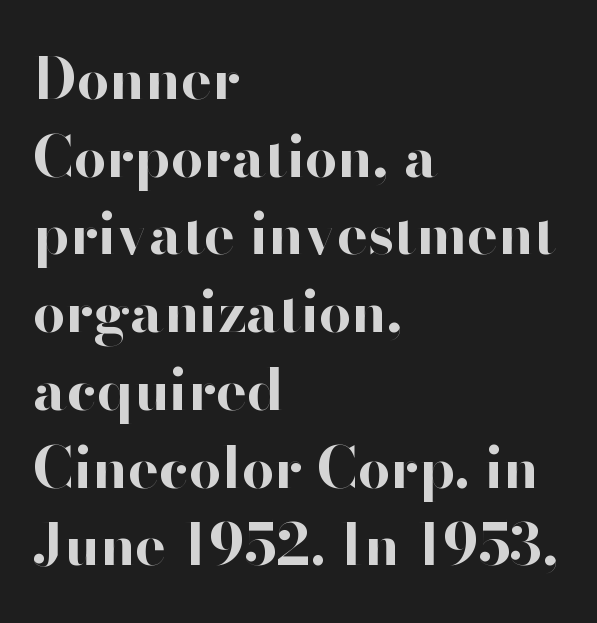
The image shows 58 px bold sans-serif type, upright; set left-aligned, normal line spacing (1.34x), normal letter spacing, not underlined; high stroke contrast and a small x-height.
